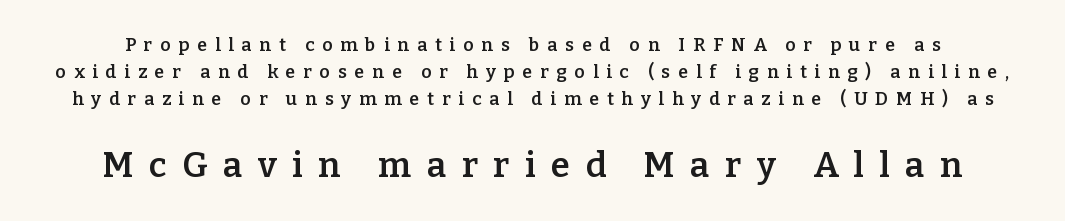
The image shows 35 px semibold serif type, upright; set normal line spacing (1.51x), unusually wide letter spacing (+0.44 em), not underlined; the second (bottom) block is 1.94x larger; low stroke contrast and a medium x-height.
